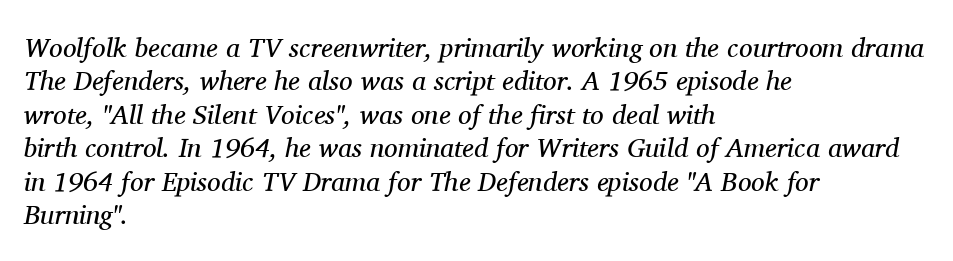
Honestly, there is no underline to notice here at all. Students, note that the glyphs here touch the page at normal intervals. On a weight scale, this lands at 450 or below. In CSS terms this would be text-align: left.
